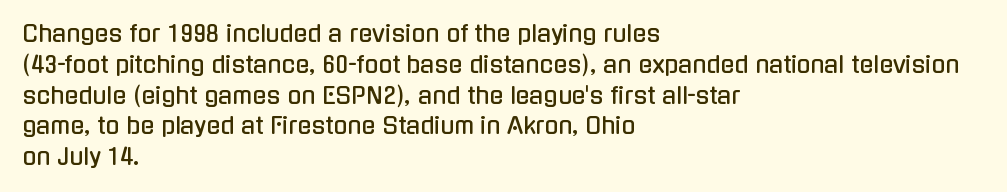
The glyphs are unaccompanied by any horizontal stroke below them. Quick note: not italic, upright. Each word holds together tightly as a unit, with standard inter-letter gaps. The paragraph shown leans on its left margin. Does the leading feel generous? No, just average.
